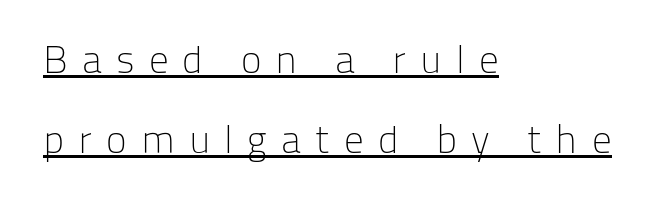
{"serif": "no", "italic": "no", "bold": "no", "weight": "light", "width": "normal", "stroke_contrast": "low", "x_height": "medium", "monospaced": "no", "underline": "yes", "align": "left", "line_spacing": "loose", "line_spacing_ratio": 2.06, "letter_spacing": "wide", "letter_spacing_em": 0.36, "glyph_px": 39}
